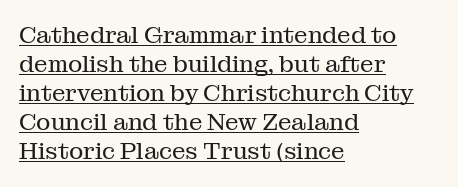
{"italic": "no", "bold": "no", "underline": "yes", "align": "left", "line_spacing_ratio": 1.21, "letter_spacing": "normal", "letter_spacing_em": 0.0, "glyph_px": 24}
